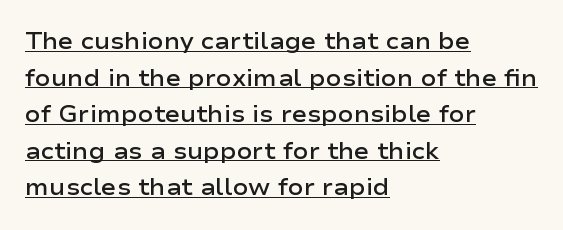
Q: Is the text bold? A: Semi-bold.
Q: Is the text italic (slanted)? A: No, it is upright.
Q: Is the text underlined? A: Yes.
Q: How is the paragraph aligned? A: Left-aligned.
Q: Is the spacing between letters normal or unusually wide? A: Normal.
Q: Is the spacing between lines tight, normal or loose? A: Normal.
